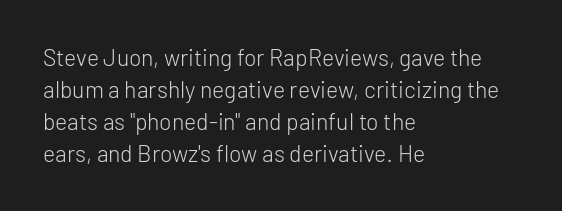
The image shows 23 px text type, upright; set left-aligned, normal line spacing (1.39x), normal letter spacing, not underlined.
